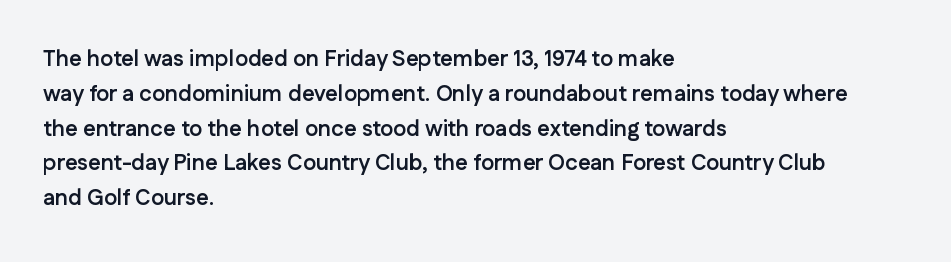
One-word summary of the alignment: left. Characters remain perfectly vertical along every line. Words float on clear page, feet unadorned. Look at the tracking — it's just the regular setting, nothing added.
